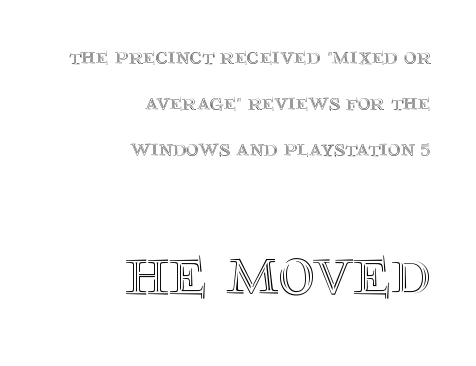
Think of a printed novel: that variable character pitch is what you see here. It's the straight-up-and-down kind of type. Unmarked baselines from the first word to the last. A student would notice the bottom passage is typeset larger than what precedes it. Short note: letters normally spaced. Regarding leading, the lines here are spaced well apart.
